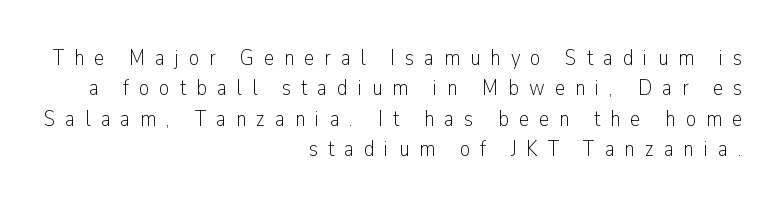
Q: Is the text bold? A: No.
Q: Is the text italic (slanted)? A: No, it is upright.
Q: Is the text underlined? A: No.
Q: How is the paragraph aligned? A: Right-aligned.
Q: Is the spacing between letters normal or unusually wide? A: Unusually wide.
Q: Is the spacing between lines tight, normal or loose? A: Normal.
